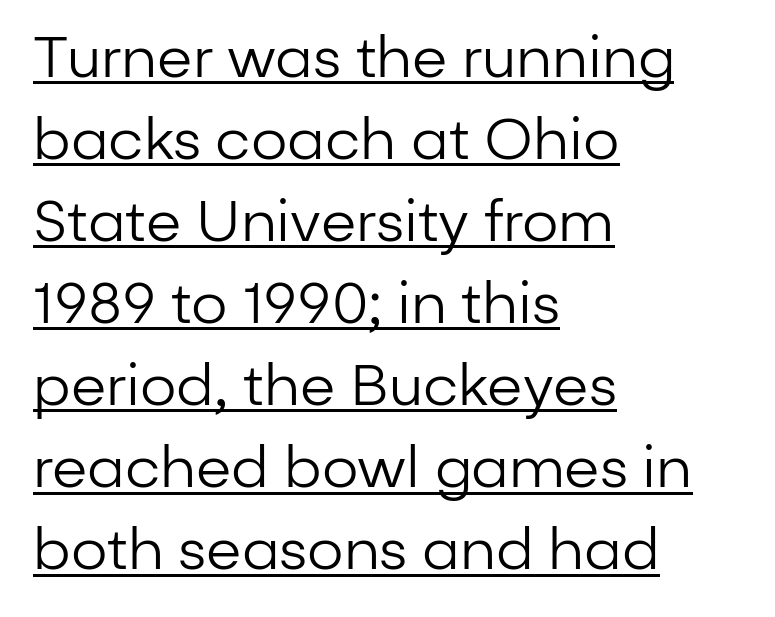
Q: Is the text bold? A: No.
Q: Is the text italic (slanted)? A: No, it is upright.
Q: Is the typeface a serif or a sans-serif typeface? A: Sans-serif.
Q: Is the text underlined? A: Yes.
Q: How is the paragraph aligned? A: Left-aligned.
Q: Is the spacing between letters normal or unusually wide? A: Normal.
Q: Is the spacing between lines tight, normal or loose? A: Normal.
Q: Width (condensed, normal, or wide)? A: Normal.
Q: Stroke contrast? A: Low.
Q: x-height? A: Medium.
Q: Monospaced? A: No.
